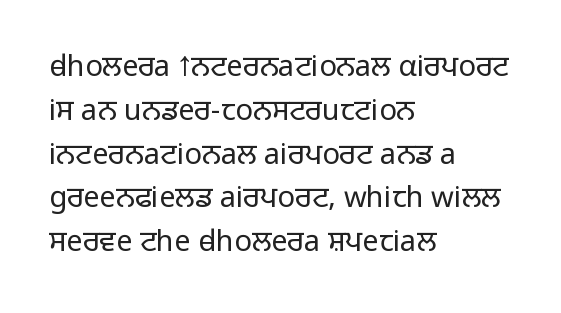
Q: Is the text bold? A: No.
Q: Is the text italic (slanted)? A: No, it is upright.
Q: Is the typeface a serif or a sans-serif typeface? A: Sans-serif.
Q: Is the text underlined? A: No.
Q: How is the paragraph aligned? A: Left-aligned.
Q: Is the spacing between letters normal or unusually wide? A: Normal.
Q: Is the spacing between lines tight, normal or loose? A: Normal.
Q: Width (condensed, normal, or wide)? A: Normal.
Q: Stroke contrast? A: Low.
Q: x-height? A: Medium.
Q: Monospaced? A: No.
